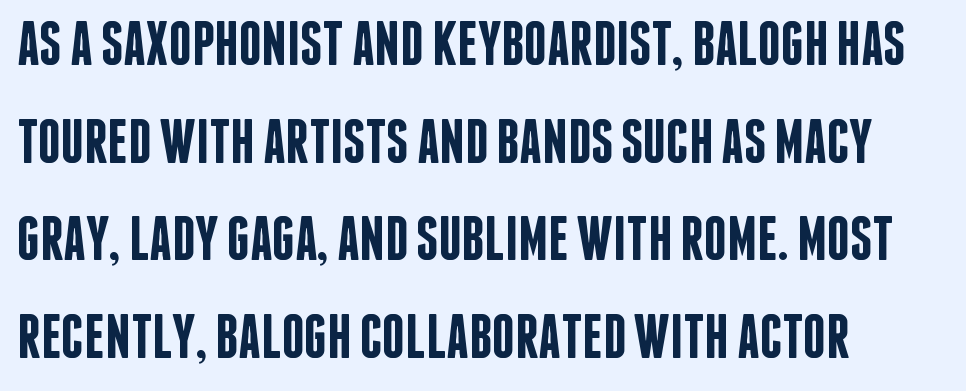
{"serif": "no", "italic": "no", "bold": "semi", "weight": "semibold", "width": "condensed", "stroke_contrast": "low", "x_height": "large", "monospaced": "no", "underline": "no", "align": "left", "line_spacing": "normal", "line_spacing_ratio": 1.55, "letter_spacing": "normal", "letter_spacing_em": 0.0, "glyph_px": 63}
